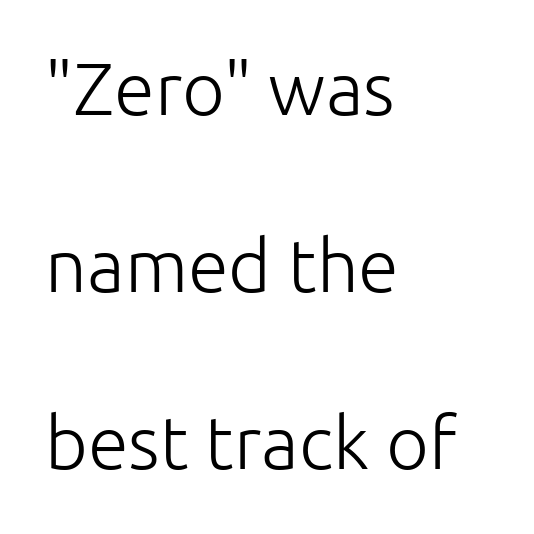
{"serif": "no", "italic": "no", "bold": "no", "weight": "light", "width": "normal", "stroke_contrast": "low", "x_height": "medium", "monospaced": "no", "underline": "no", "align": "left", "line_spacing": "loose", "line_spacing_ratio": 2.39, "letter_spacing": "normal", "letter_spacing_em": 0.0, "glyph_px": 74}
